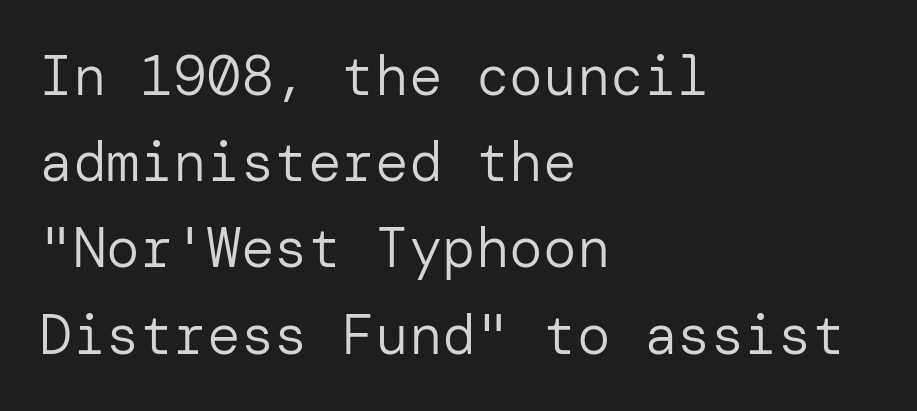
{"serif": "no", "italic": "no", "bold": "no", "weight": "regular", "width": "normal", "stroke_contrast": "low", "x_height": "medium", "underline": "no", "align": "left", "line_spacing": "normal", "line_spacing_ratio": 1.54, "letter_spacing": "normal", "letter_spacing_em": 0.0, "glyph_px": 56}
